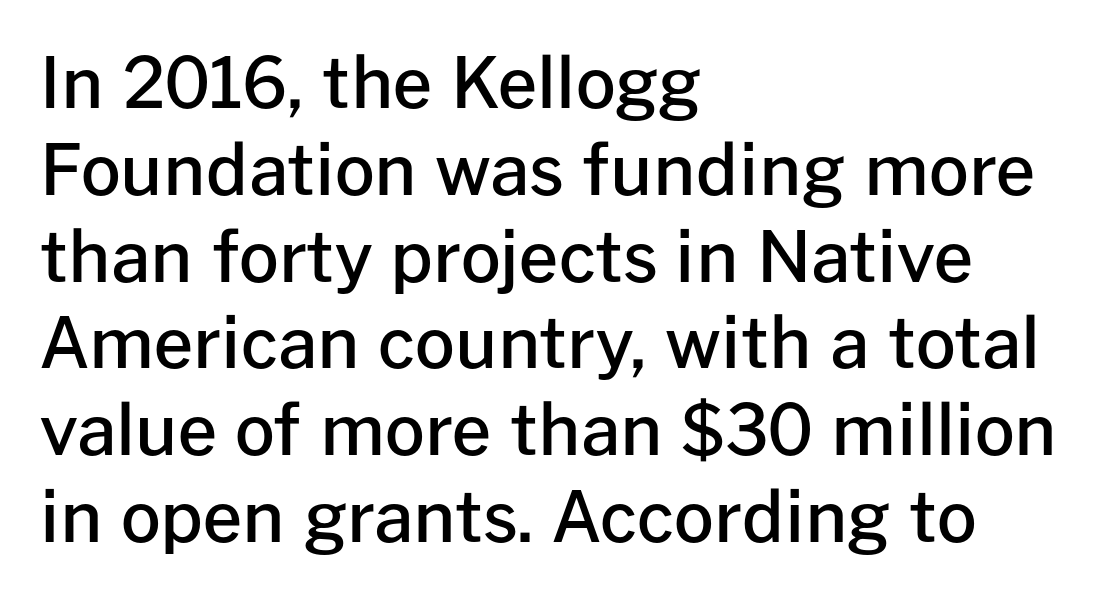
Q: Is the text bold? A: Semi-bold.
Q: Is the text italic (slanted)? A: No, it is upright.
Q: Is the typeface a serif or a sans-serif typeface? A: Sans-serif.
Q: Is the text underlined? A: No.
Q: How is the paragraph aligned? A: Left-aligned.
Q: Is the spacing between letters normal or unusually wide? A: Normal.
Q: Width (condensed, normal, or wide)? A: Normal.
Q: Stroke contrast? A: Low.
Q: x-height? A: Medium.
Q: Monospaced? A: No.
